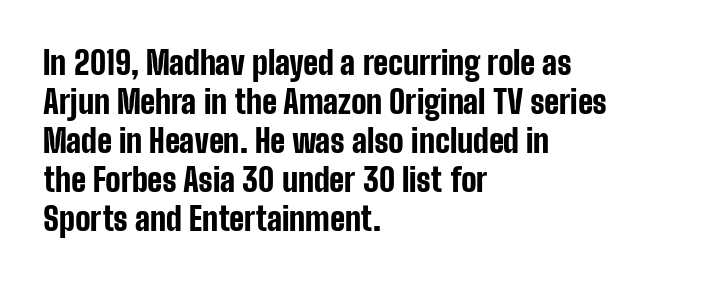
Q: Is the text bold? A: Yes.
Q: Is the text italic (slanted)? A: No, it is upright.
Q: Is the typeface a serif or a sans-serif typeface? A: Sans-serif.
Q: Is the text underlined? A: No.
Q: How is the paragraph aligned? A: Left-aligned.
Q: Is the spacing between letters normal or unusually wide? A: Normal.
Q: Width (condensed, normal, or wide)? A: Condensed.
Q: Stroke contrast? A: Low.
Q: x-height? A: Medium.
Q: Monospaced? A: No.
